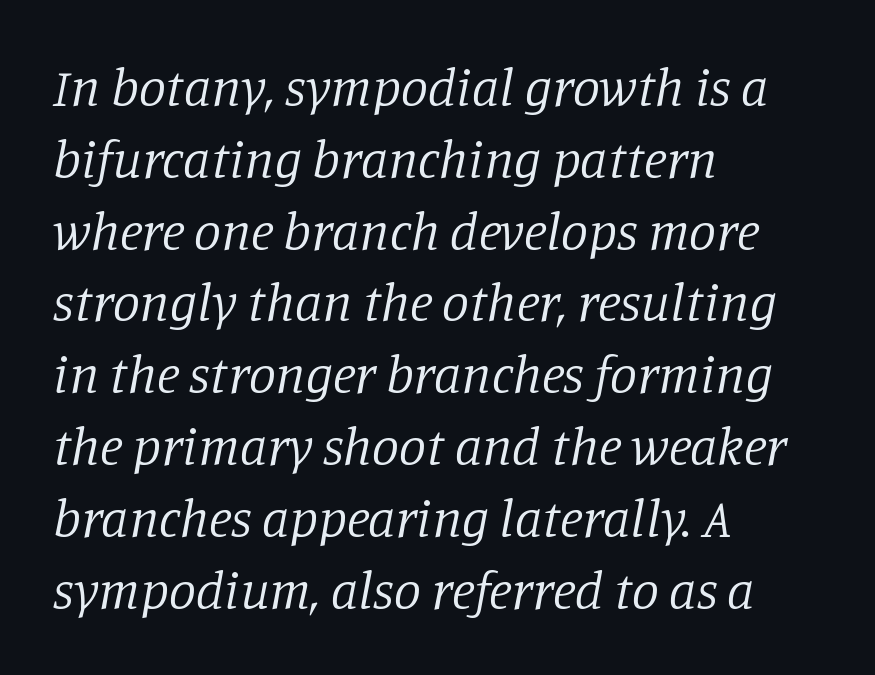
Q: Is the text bold? A: No.
Q: Is the text italic (slanted)? A: Yes, it leans right by about 11 degrees.
Q: Is the typeface a serif or a sans-serif typeface? A: Serif.
Q: Is the text underlined? A: No.
Q: How is the paragraph aligned? A: Left-aligned.
Q: Is the spacing between letters normal or unusually wide? A: Normal.
Q: Is the spacing between lines tight, normal or loose? A: Normal.
Q: Width (condensed, normal, or wide)? A: Normal.
Q: Stroke contrast? A: Low.
Q: x-height? A: Large.
Q: Monospaced? A: No.
